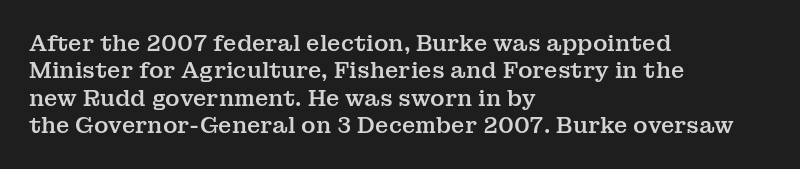
The image shows 22 px text type, upright; set left-aligned, line spacing 1.24x, normal letter spacing, not underlined.
